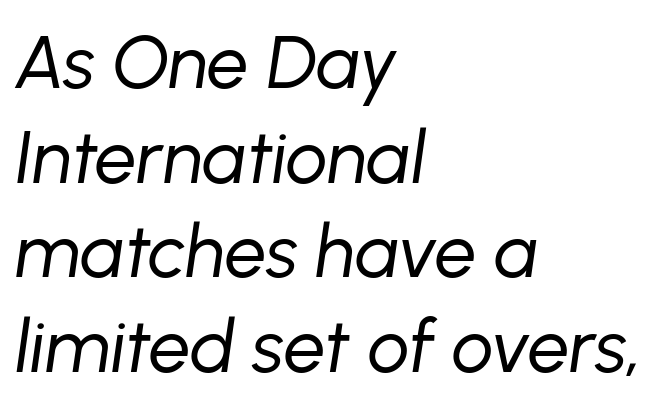
The line texture is even and compact thanks to regular tracking. Honestly, the row spacing looks completely unremarkable. The passage shown is typed in a proportional face where columns would drift. When letters slant like this, we call the style italic. The glyphs are unaccompanied by any horizontal stroke below them. Caption: face not bold, strokes unweighted.
